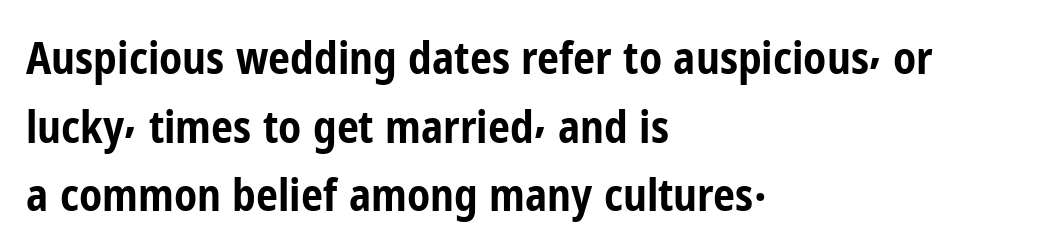
Words float on clear page, feet unadorned. Letter spacing: default. The designer went with a sans here, leaving each stem footless. Leading: standard. Layout note: lines flush left. Does the lettering tilt? It doesn't — this is upright.
